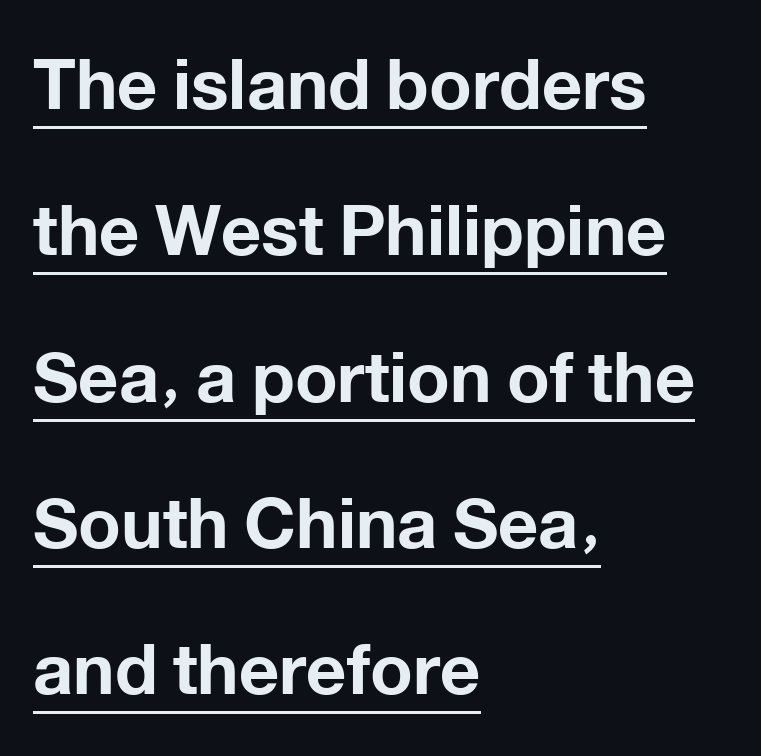
{"serif": "no", "italic": "no", "bold": "yes", "weight": "bold", "width": "normal", "stroke_contrast": "low", "x_height": "medium", "monospaced": "no", "underline": "yes", "align": "left", "line_spacing": "loose", "line_spacing_ratio": 2.09, "letter_spacing": "normal", "letter_spacing_em": 0.0, "glyph_px": 70}
